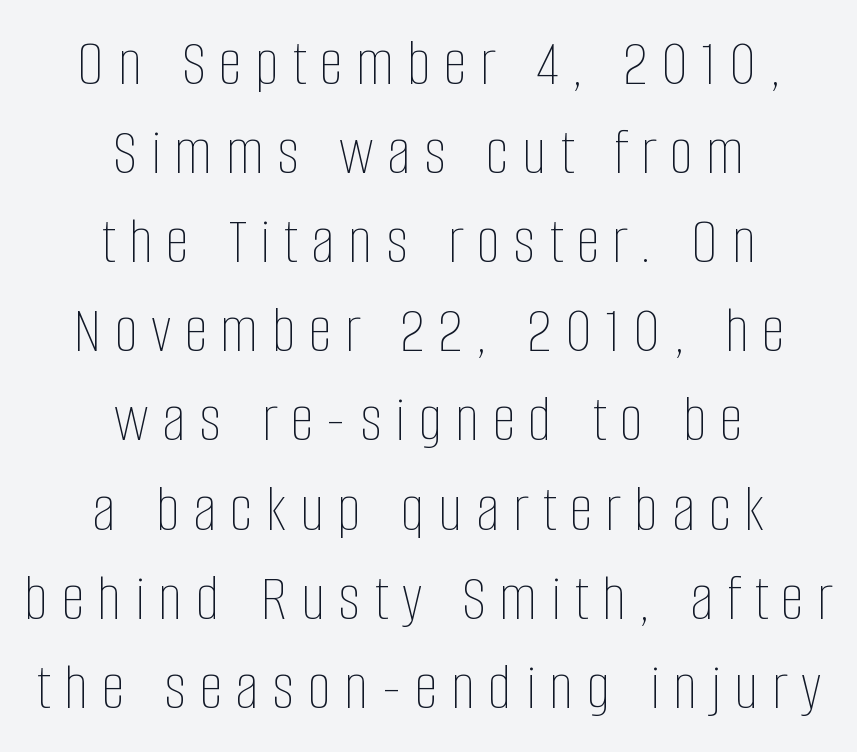
{"italic": "no", "bold": "no", "weight": "thin", "width": "condensed", "stroke_contrast": "low", "x_height": "large", "monospaced": "no", "underline": "no", "align": "center", "line_spacing": "normal", "line_spacing_ratio": 1.33, "letter_spacing": "wide", "letter_spacing_em": 0.2, "glyph_px": 67}
